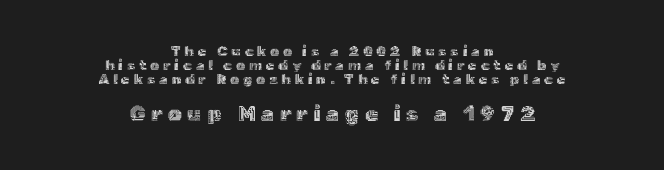
The image shows 21 px text type, upright; set centered, tight line spacing (1.01x), unusually wide letter spacing (+0.28 em), not underlined; the second (bottom) block is 1.5x larger.
